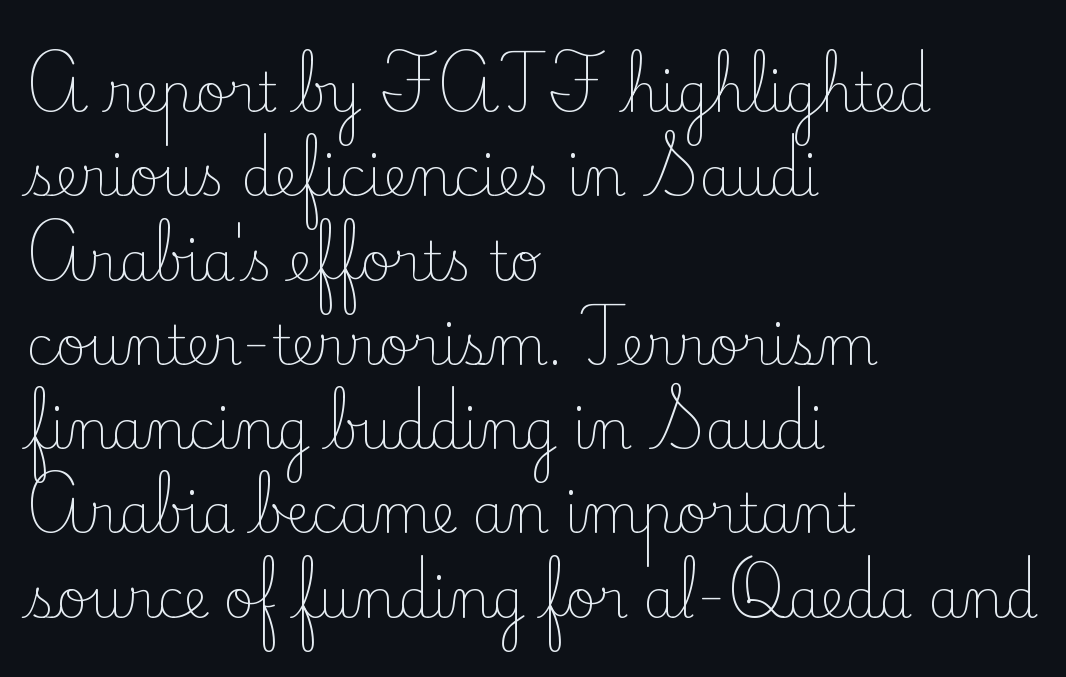
This sample keeps an unexceptional amount of space between lines. Beneath every word, the page is bare. Look at the bottom of the vertical strokes: they flare into serifs here. Character widths vary here, with narrow letters taking less room than wide ones. The letterforms sit at book weight or below.
